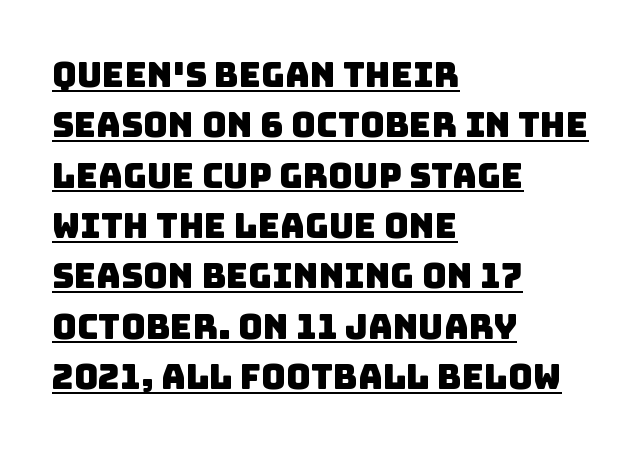
{"serif": "no", "width": "normal", "stroke_contrast": "low", "x_height": "large", "monospaced": "no", "underline": "yes", "align": "left", "line_spacing": "normal", "line_spacing_ratio": 1.48, "letter_spacing": "normal", "letter_spacing_em": 0.0, "glyph_px": 34}
